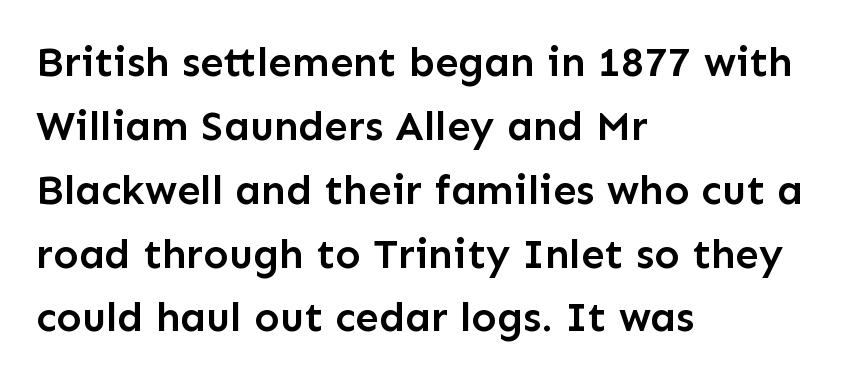
The image shows 42 px semibold sans-serif type, upright; set left-aligned, normal line spacing (1.52x), normal letter spacing, not underlined; low stroke contrast and a medium x-height.
